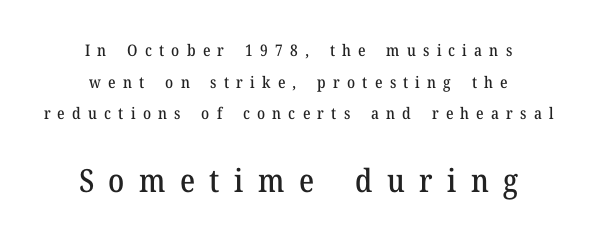
{"serif": "yes", "italic": "no", "width": "normal", "stroke_contrast": "medium", "x_height": "medium", "monospaced": "no", "underline": "no", "align": "center", "line_spacing": "loose", "line_spacing_ratio": 1.97, "letter_spacing": "wide", "letter_spacing_em": 0.45, "larger_block": "second", "size_ratio": 2.0, "glyph_px": 32}
